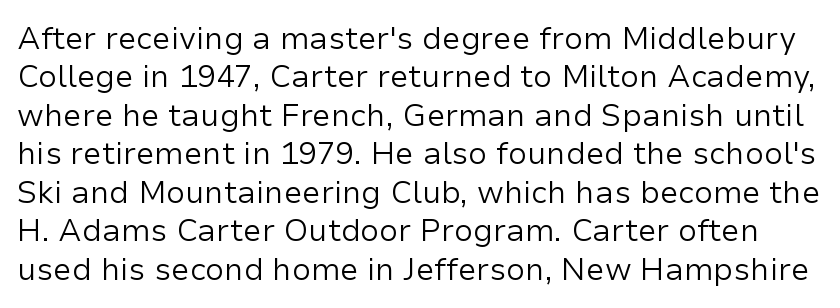
The image shows 31 px regular-weight sans-serif type, upright; set line spacing 1.24x, normal letter spacing, not underlined; low stroke contrast and a medium x-height.
